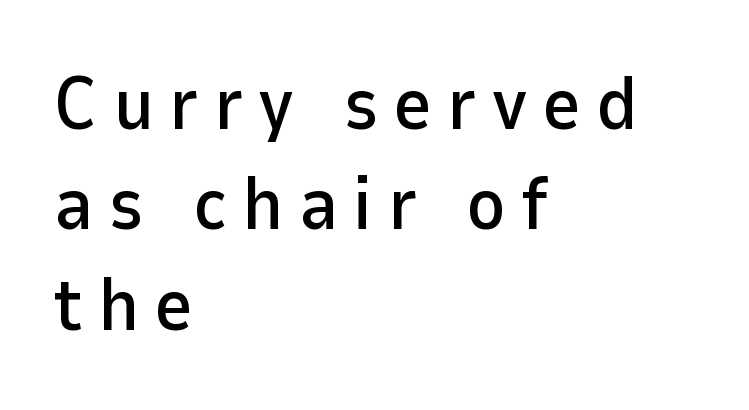
{"serif": "no", "italic": "no", "width": "normal", "stroke_contrast": "low", "x_height": "medium", "monospaced": "no", "underline": "no", "align": "left", "line_spacing": "normal", "line_spacing_ratio": 1.34, "letter_spacing": "wide", "letter_spacing_em": 0.2, "glyph_px": 75}
